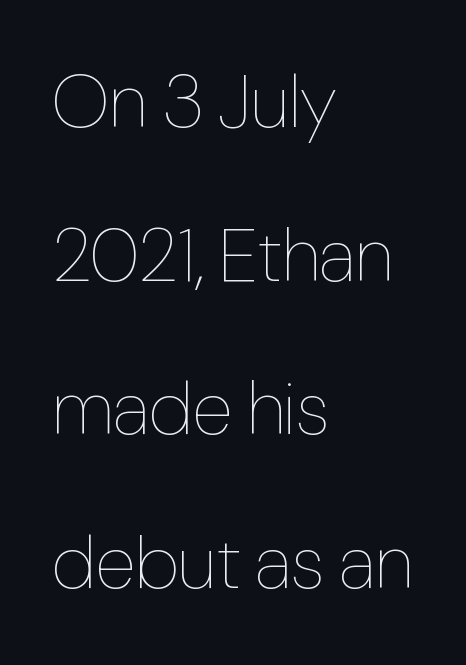
{"italic": "no", "bold": "no", "weight": "thin", "width": "condensed", "stroke_contrast": "low", "x_height": "medium", "monospaced": "no", "underline": "no", "align": "left", "line_spacing": "loose", "line_spacing_ratio": 2.05, "letter_spacing": "normal", "letter_spacing_em": 0.0, "glyph_px": 75}
